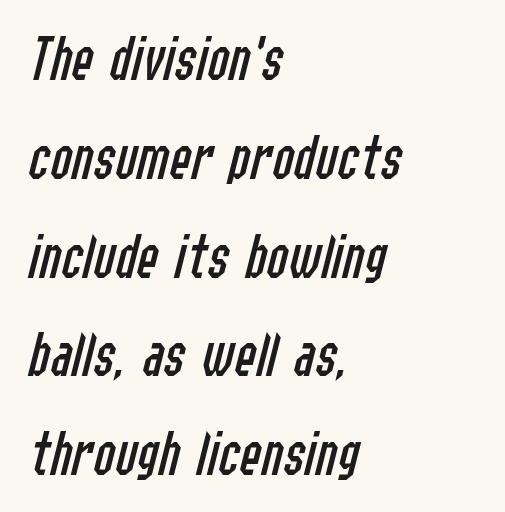
{"italic": "yes", "lean": "right", "slant_degrees": 14, "bold": "no", "weight": "regular", "width": "condensed", "stroke_contrast": "low", "x_height": "medium", "monospaced": "no", "underline": "no", "align": "left", "line_spacing": "normal", "line_spacing_ratio": 1.52, "letter_spacing": "normal", "letter_spacing_em": 0.0, "glyph_px": 65}
